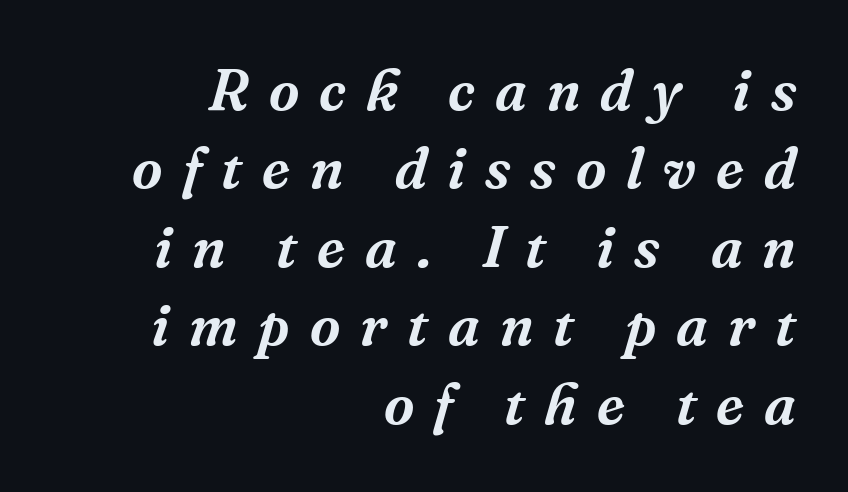
Q: Is the text italic (slanted)? A: Yes, it leans right by about 16 degrees.
Q: Is the typeface a serif or a sans-serif typeface? A: Serif.
Q: Is the text underlined? A: No.
Q: How is the paragraph aligned? A: Right-aligned.
Q: Is the spacing between letters normal or unusually wide? A: Unusually wide.
Q: Is the spacing between lines tight, normal or loose? A: Normal.
Q: Width (condensed, normal, or wide)? A: Normal.
Q: Stroke contrast? A: Medium.
Q: x-height? A: Medium.
Q: Monospaced? A: No.
